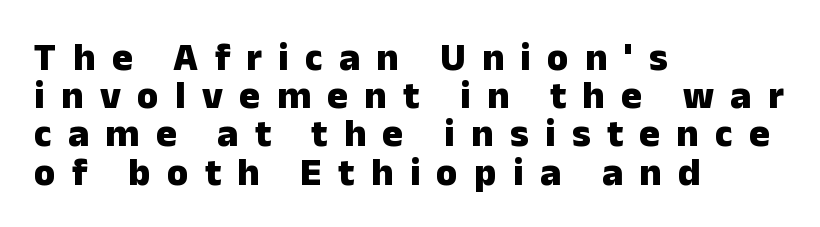
The image shows 39 px heavy sans-serif type, upright; set left-aligned, tight line spacing (0.98x), unusually wide letter spacing (+0.42 em), not underlined; low stroke contrast and a medium x-height.
